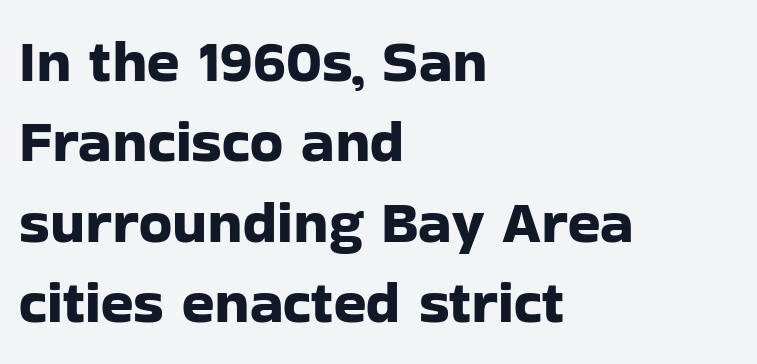
The image shows 60 px sans-serif type, upright; set left-aligned, normal line spacing (1.34x), normal letter spacing, not underlined; low stroke contrast and a medium x-height.
